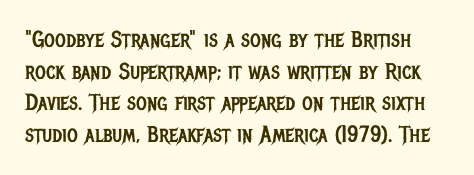
Q: Is the text bold? A: No.
Q: Is the text italic (slanted)? A: No, it is upright.
Q: Is the text underlined? A: No.
Q: Is the spacing between letters normal or unusually wide? A: Normal.
Q: Is the spacing between lines tight, normal or loose? A: Normal.
